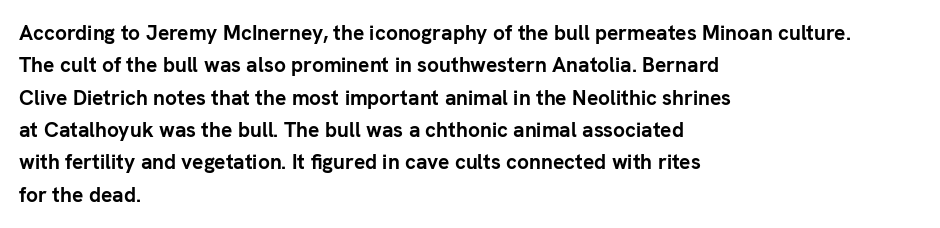
Unlike italic type, these characters show no tilt at all. Line starts are locked; line ends wander. Characters follow at the spacing the type designer built in. On the weight axis this lands at bold, roughly 700. The passage shown is not underscored anywhere.
